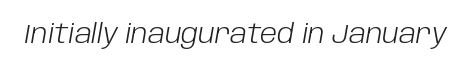
Q: Is the text bold? A: No.
Q: Is the text italic (slanted)? A: Yes, it leans right by about 10 degrees.
Q: Is the text underlined? A: No.
Q: Is the spacing between letters normal or unusually wide? A: Normal.
